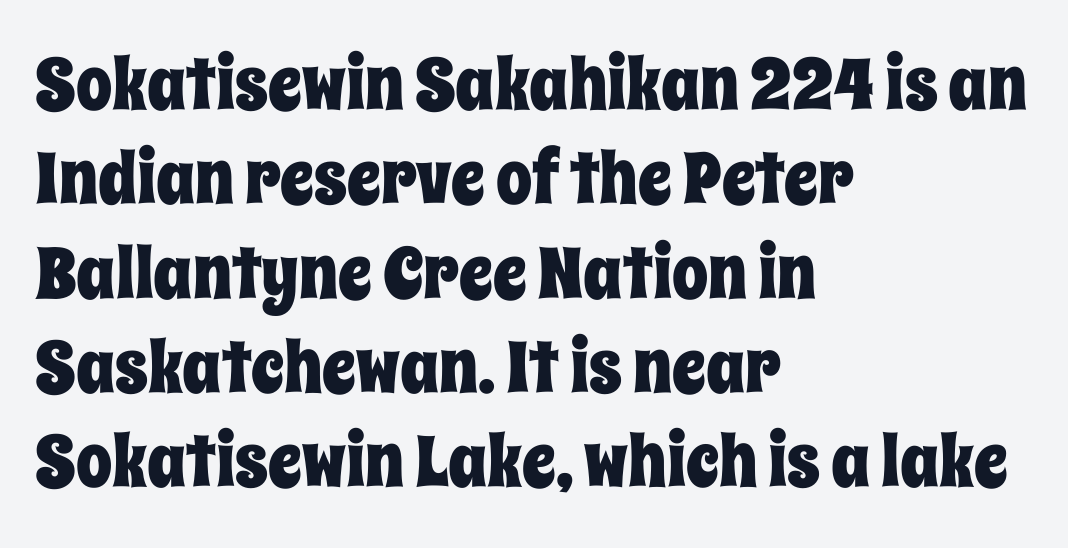
{"italic": "no", "width": "condensed", "stroke_contrast": "low", "x_height": "large", "monospaced": "no", "underline": "no", "align": "left", "line_spacing": "normal", "line_spacing_ratio": 1.31, "letter_spacing": "normal", "letter_spacing_em": 0.0, "glyph_px": 72}
